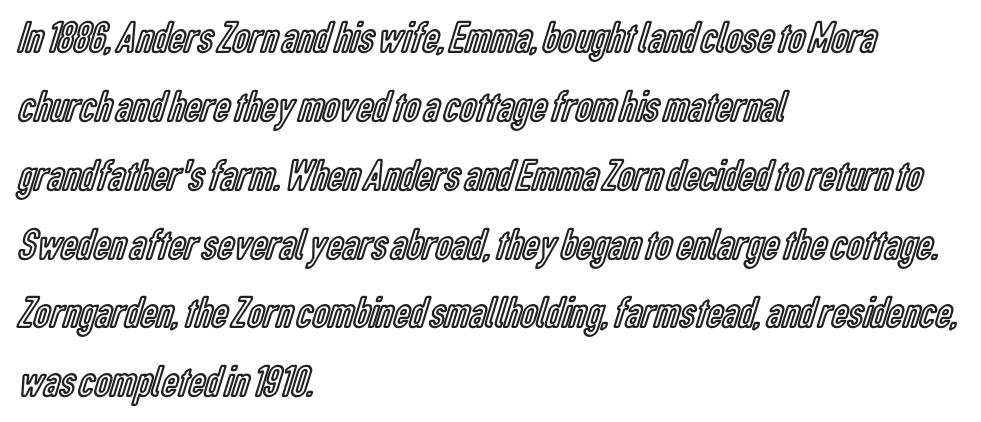
{"width": "condensed", "x_height": "medium", "monospaced": "no", "underline": "no", "align": "left", "line_spacing": "normal", "line_spacing_ratio": 1.53, "letter_spacing": "normal", "letter_spacing_em": 0.0, "glyph_px": 45}
